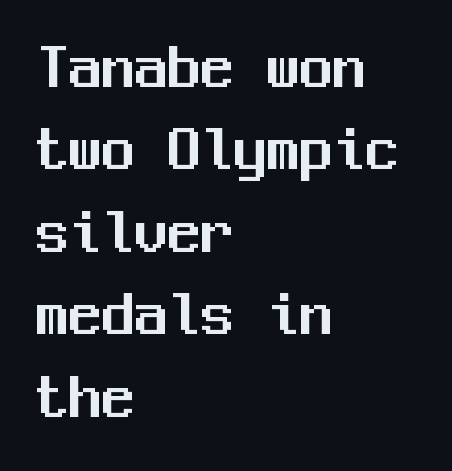
Stroke terminals: plain, sans-serif. Horizontal alignment here is leftward, the default for most running prose. This is roman type, the default non-slanted kind. The line texture is even and compact thanks to regular tracking. Spacing verdict: monospaced, one width for all characters.
